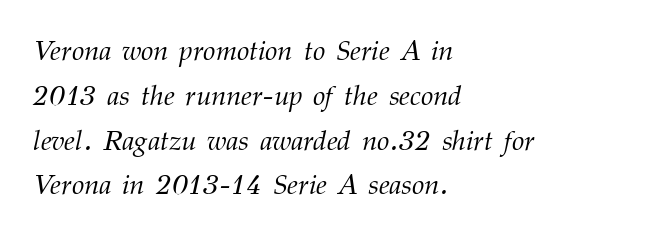
Q: Is the text bold? A: No.
Q: Is the text italic (slanted)? A: Yes, it leans right by about 12 degrees.
Q: Is the typeface a serif or a sans-serif typeface? A: Serif.
Q: Is the text underlined? A: No.
Q: How is the paragraph aligned? A: Left-aligned.
Q: Is the spacing between letters normal or unusually wide? A: Normal.
Q: Is the spacing between lines tight, normal or loose? A: Normal.
Q: Width (condensed, normal, or wide)? A: Normal.
Q: Stroke contrast? A: Medium.
Q: x-height? A: Medium.
Q: Monospaced? A: No.
